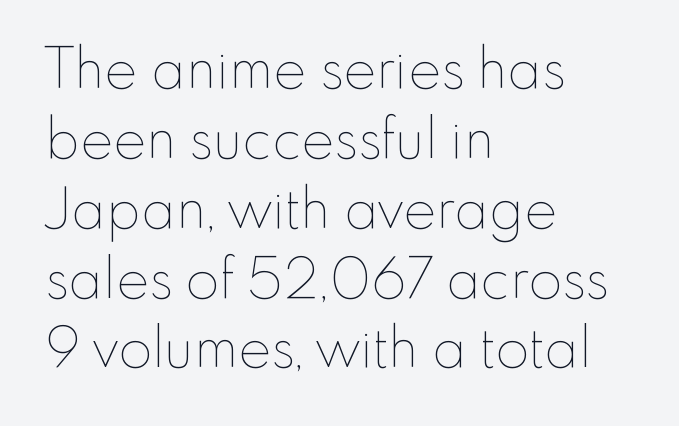
The image shows 55 px thin type, upright; set left-aligned, normal line spacing (1.27x), normal letter spacing, not underlined; low stroke contrast and a small x-height.
